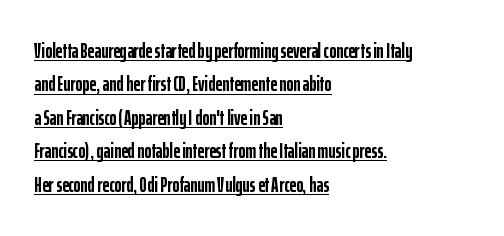
Q: Is the text bold? A: Yes.
Q: Is the text italic (slanted)? A: No, it is upright.
Q: Is the text underlined? A: Yes.
Q: How is the paragraph aligned? A: Left-aligned.
Q: Is the spacing between letters normal or unusually wide? A: Normal.
Q: Is the spacing between lines tight, normal or loose? A: Normal.
